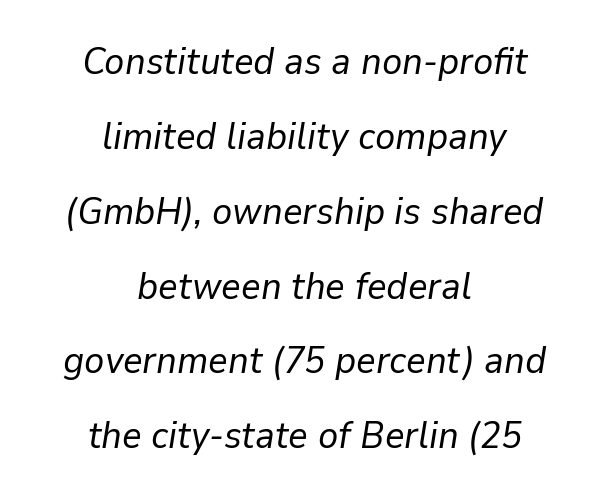
{"italic": "yes", "lean": "right", "slant_degrees": 9, "bold": "no", "weight": "regular", "width": "normal", "stroke_contrast": "low", "x_height": "medium", "monospaced": "no", "underline": "no", "align": "center", "line_spacing": "loose", "line_spacing_ratio": 1.97, "letter_spacing": "normal", "letter_spacing_em": 0.0, "glyph_px": 38}
